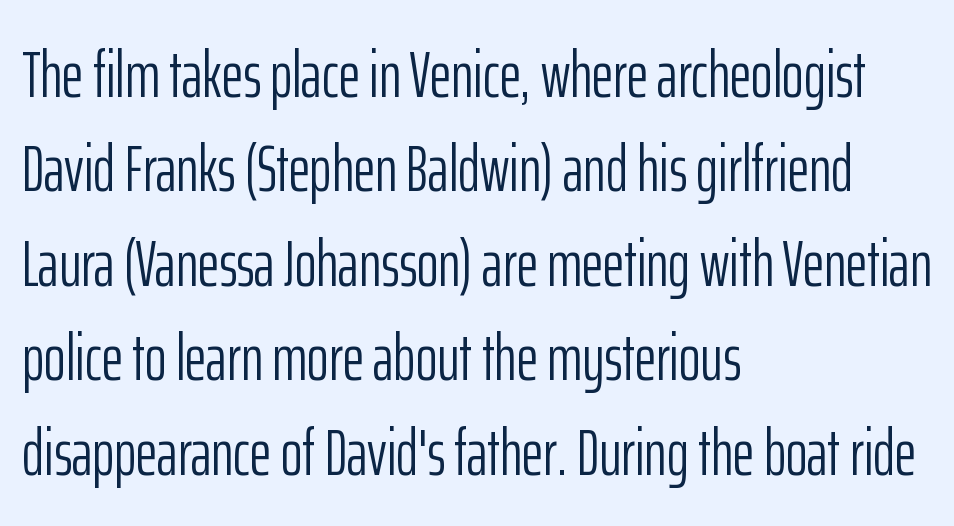
The font is comparable to plain body text, perhaps lighter. Does the copy run flush right? No — it runs flush left. What's the leading like? Ordinary, nothing unusual. You can tell from the bare stems that sans-serif type was used.
